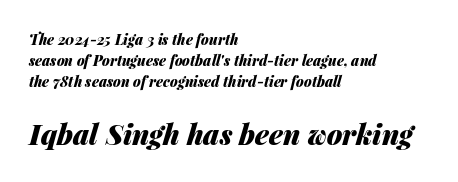
The image shows 28 px heavy type, italic (leaning right); set left-aligned, normal line spacing (1.49x), normal letter spacing, not underlined; the second (bottom) block is 2.0x larger; medium stroke contrast and a medium x-height.
